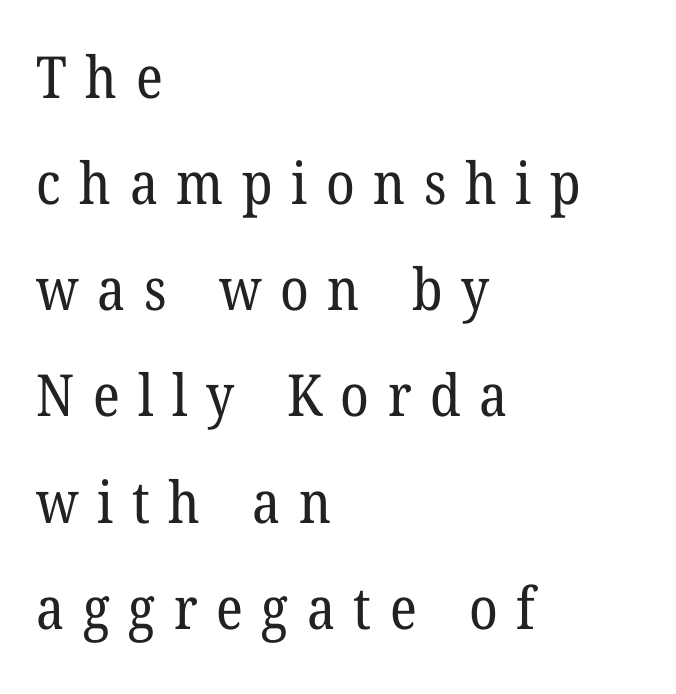
The image shows 58 px regular-weight serif type; set left-aligned, line spacing 1.83x, unusually wide letter spacing (+0.32 em), not underlined; low stroke contrast and a medium x-height.
